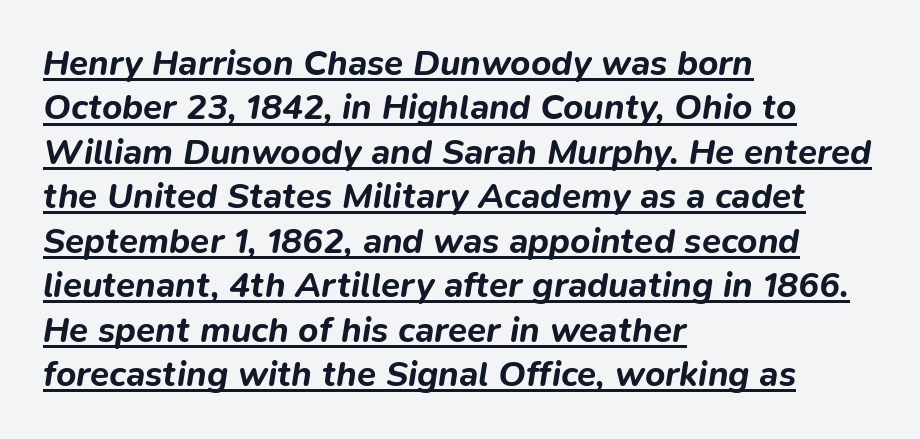
{"italic": "yes", "lean": "right", "slant_degrees": 9, "bold": "yes", "weight": "bold", "width": "normal", "stroke_contrast": "low", "x_height": "medium", "monospaced": "no", "underline": "yes", "align": "left", "line_spacing": "normal", "line_spacing_ratio": 1.27, "letter_spacing": "normal", "letter_spacing_em": 0.0, "glyph_px": 35}
